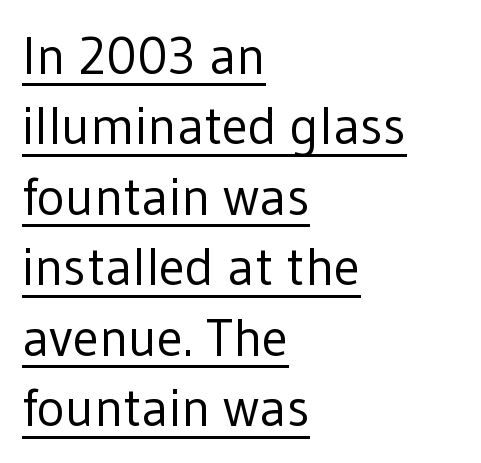
Heaviness? Minimal to ordinary, like unemphasized prose. Interline gaps are of average width in this sample. Alignment: flush left. These lines keep a tight, regular rhythm from letter to letter. The font's upright variant was chosen for this text. This sample carries an underscore along the baseline area.
